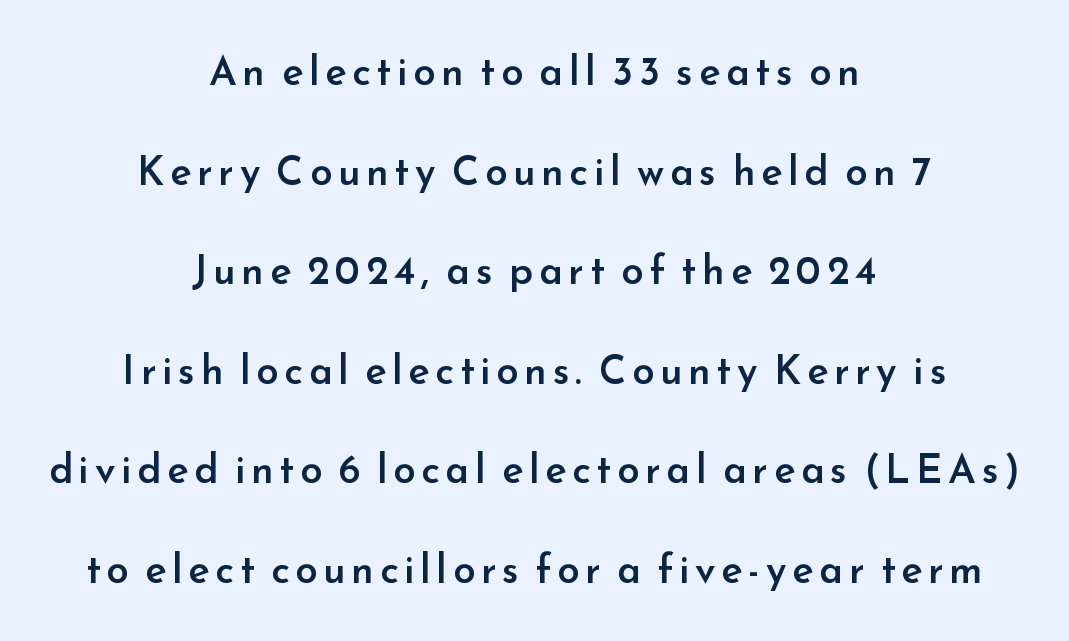
{"serif": "no", "italic": "no", "bold": "semi", "weight": "semibold", "width": "normal", "stroke_contrast": "low", "x_height": "small", "monospaced": "no", "underline": "no", "align": "center", "line_spacing": "loose", "line_spacing_ratio": 2.49, "glyph_px": 40}
